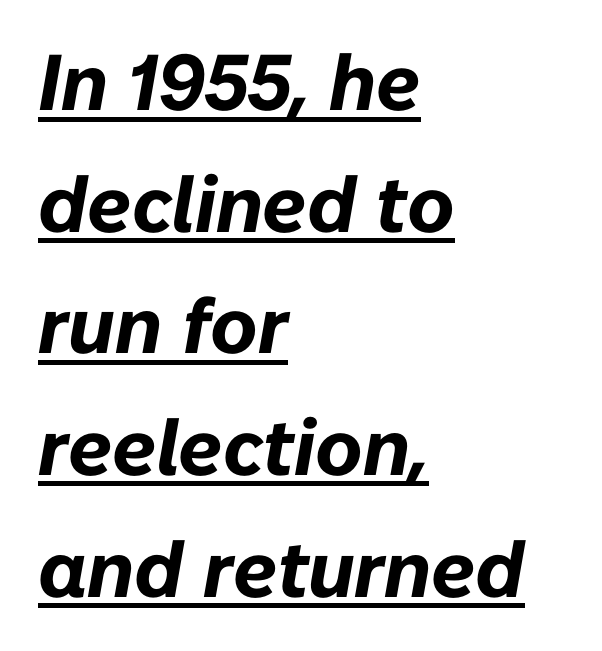
Is the block centered? No — it sits flush against the left margin. The type is set solid horizontally, with unmodified tracking. In terms of weight, the rendering is a true, heavy bold. Is this a fixed-width face? No — the glyphs have proportional, varying widths. An italicized treatment has been applied to the whole sample.
